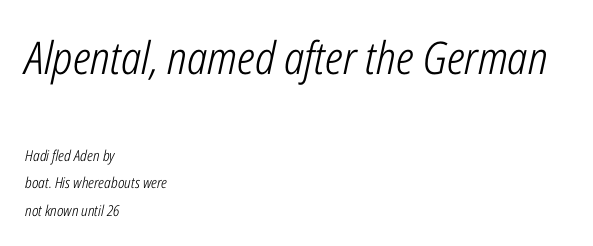
Q: Is the text bold? A: No.
Q: Is the text italic (slanted)? A: Yes, it leans right by about 12 degrees.
Q: Is the text underlined? A: No.
Q: How is the paragraph aligned? A: Left-aligned.
Q: Is the spacing between letters normal or unusually wide? A: Normal.
Q: Which block of text is set in a larger size, the first (top) or the second (bottom)? A: The first (top) one.
Q: Width (condensed, normal, or wide)? A: Condensed.
Q: Stroke contrast? A: Low.
Q: x-height? A: Medium.
Q: Monospaced? A: No.
